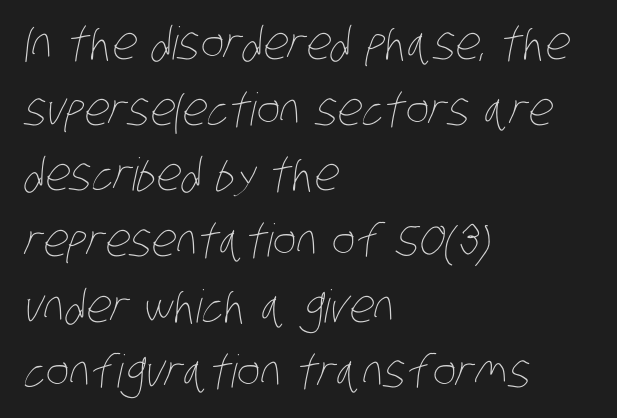
Q: Is the text bold? A: No.
Q: Is the text underlined? A: No.
Q: How is the paragraph aligned? A: Left-aligned.
Q: Is the spacing between letters normal or unusually wide? A: Normal.
Q: Is the spacing between lines tight, normal or loose? A: Normal.
Q: Width (condensed, normal, or wide)? A: Condensed.
Q: Stroke contrast? A: Low.
Q: x-height? A: Large.
Q: Monospaced? A: No.
